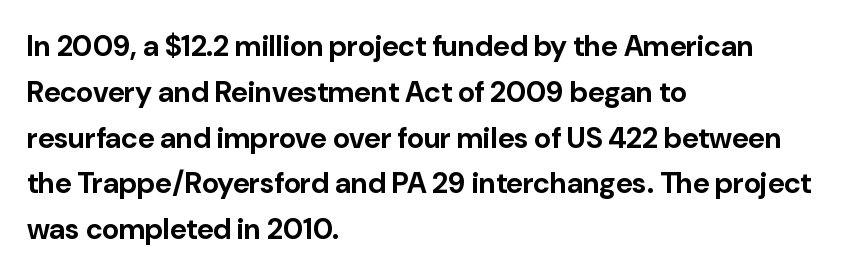
Horizontally, the lines are justified to the leading edge only. No feet cap the strokes, marking this as sans-serif type. Does the weight exceed regular? Yes, all the way to bold. No extra tracking has been applied to these lines. Clear beneath every line of the passage.
